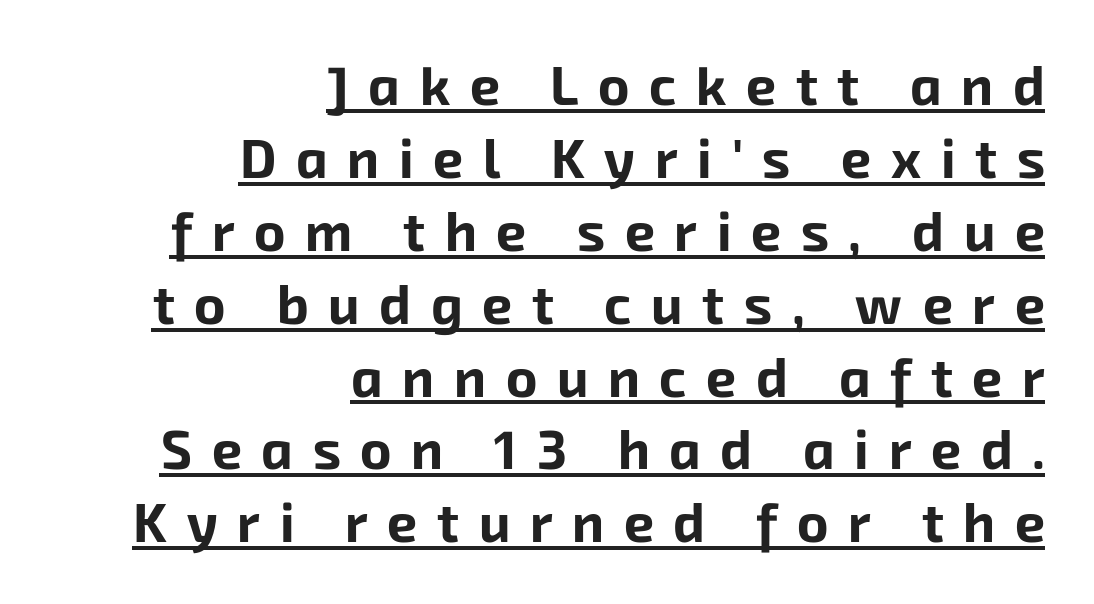
{"serif": "no", "bold": "yes", "weight": "bold", "width": "normal", "stroke_contrast": "low", "x_height": "medium", "monospaced": "no", "underline": "yes", "align": "right", "line_spacing": "normal", "line_spacing_ratio": 1.35, "letter_spacing": "wide", "letter_spacing_em": 0.36, "glyph_px": 54}
